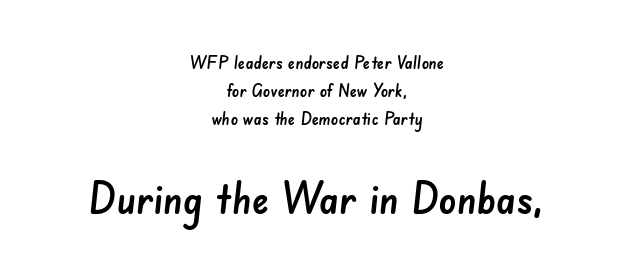
In CSS terms this would be text-align: center. There is no visible air inserted between adjacent glyphs. The block of text has a typical density, with ordinary space between rows. Proportional: the letters do not fall into vertical columns. Type style note: lacks serifs. Reading top to bottom, the characters get bigger at the block break.
